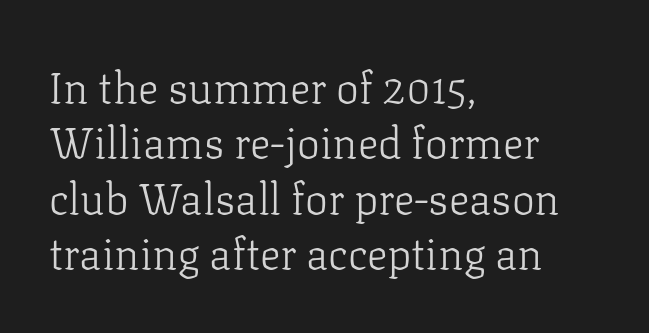
The image shows 43 px light serif type, upright; set left-aligned, normal line spacing (1.29x), normal letter spacing, not underlined; low stroke contrast and a medium x-height.
